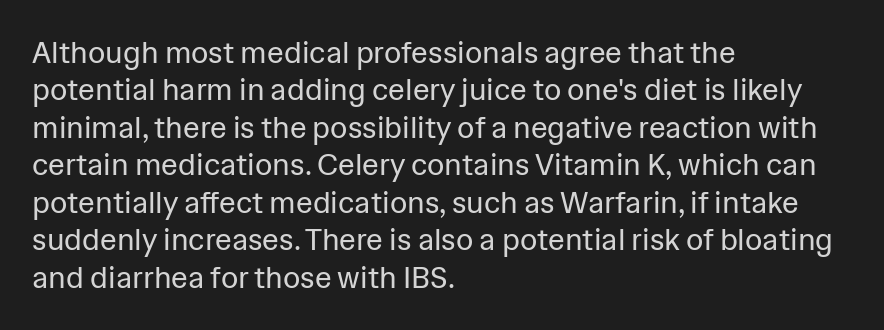
Q: Is the text bold? A: No.
Q: Is the text italic (slanted)? A: No, it is upright.
Q: Is the typeface a serif or a sans-serif typeface? A: Sans-serif.
Q: Is the text underlined? A: No.
Q: How is the paragraph aligned? A: Left-aligned.
Q: Is the spacing between letters normal or unusually wide? A: Normal.
Q: Is the spacing between lines tight, normal or loose? A: Normal.
Q: Width (condensed, normal, or wide)? A: Normal.
Q: Stroke contrast? A: Low.
Q: x-height? A: Medium.
Q: Monospaced? A: No.
